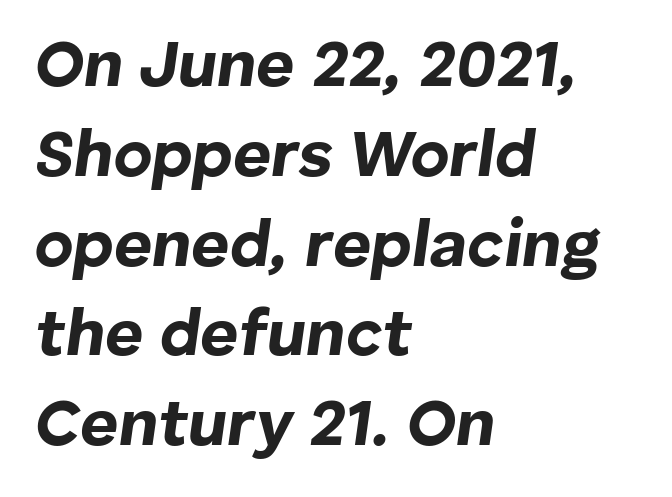
Q: Is the text bold? A: Yes.
Q: Is the text italic (slanted)? A: Yes, it leans right by about 8 degrees.
Q: Is the text underlined? A: No.
Q: How is the paragraph aligned? A: Left-aligned.
Q: Is the spacing between letters normal or unusually wide? A: Normal.
Q: Is the spacing between lines tight, normal or loose? A: Normal.
Q: Width (condensed, normal, or wide)? A: Normal.
Q: Stroke contrast? A: Low.
Q: x-height? A: Medium.
Q: Monospaced? A: No.
